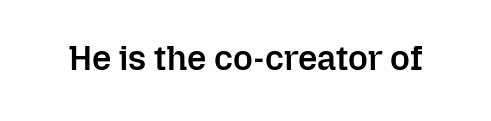
Varying glyph widths throughout — classic text-font behaviour. Short note: letters normally spaced. Descender tails drop into unmarked territory. Strokes here are thickened, but only to semibold level.
